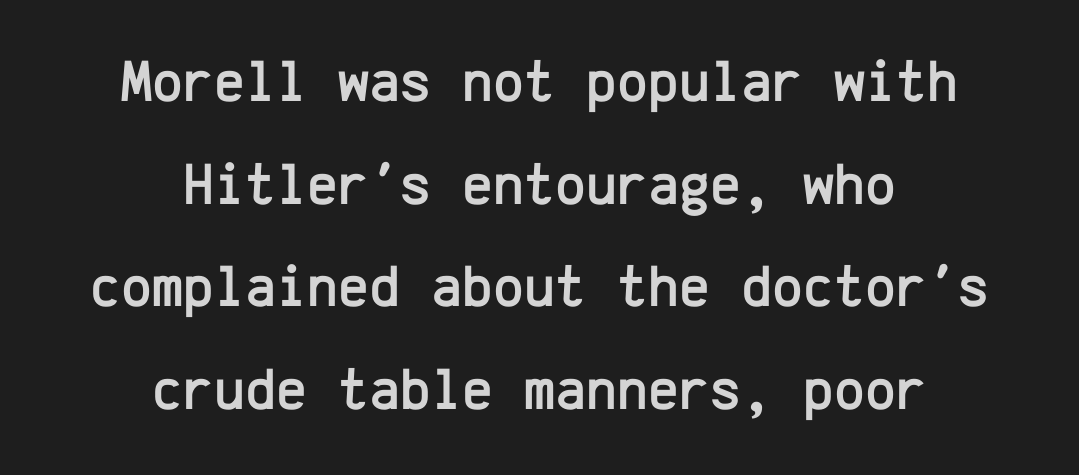
The image shows 59 px sans-serif type, upright, monospaced; set centered, line spacing 1.74x, normal letter spacing, not underlined; low stroke contrast and a medium x-height.
